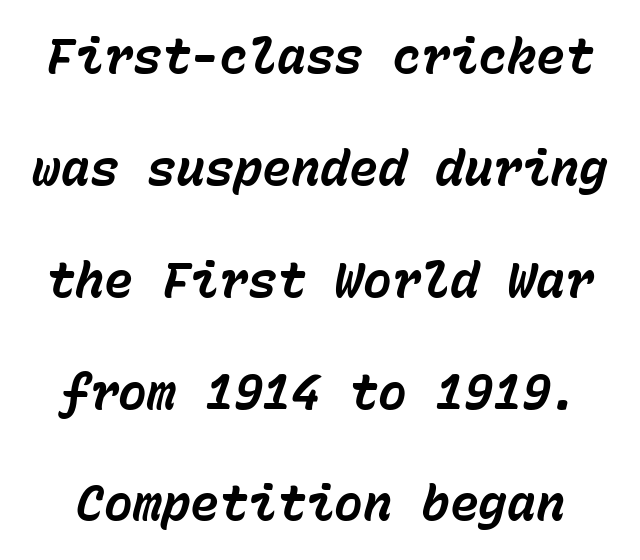
The space between consecutive lines is lavish. The line texture is even and compact thanks to regular tracking. Has an underline been added? It has not. The axis of the letterforms is tilted away from vertical. These lines are rendered in a fixed-pitch font. Its strokes are broad and dark, the hallmark of bold type.
